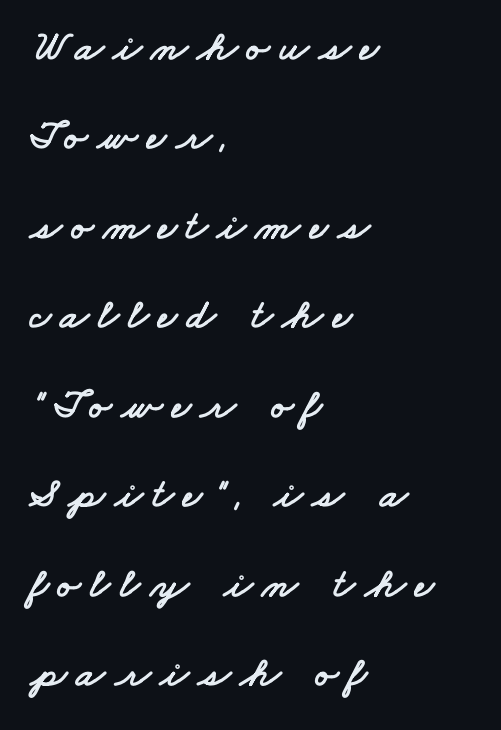
The image shows 42 px wide sans-serif type; set left-aligned, loose line spacing (2.13x), unusually wide letter spacing (+0.22 em), not underlined; low stroke contrast and a small x-height.
